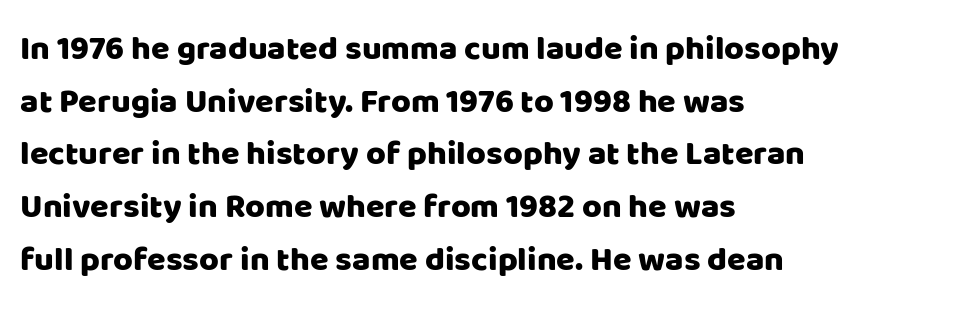
Leftover space on each line is placed entirely after the last word. Looks like regular typesetting: each glyph gets only the width it needs. Clear beneath every line of the passage. This is the regular roman posture of the typeface. The rendering shows plain stroke endings on the letterforms — a sans-serif design. Horizontal bands of white between lines are of average thickness.
